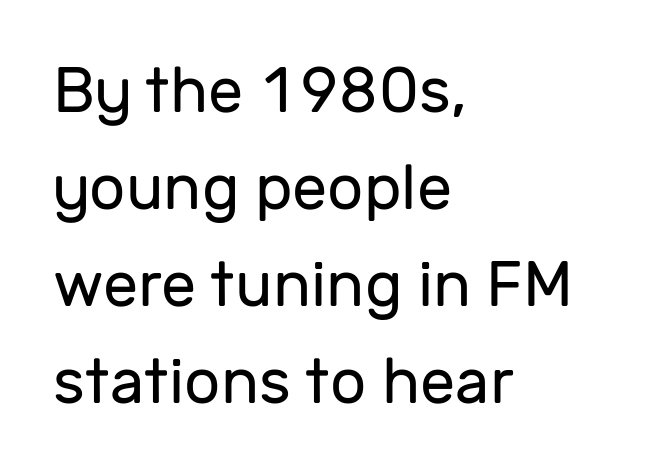
Any mark beneath the type? The region is blank. The compositor pushed each line to the left boundary. Look at the tracking — it's just the regular setting, nothing added. A roman cut, with each character standing at attention.
